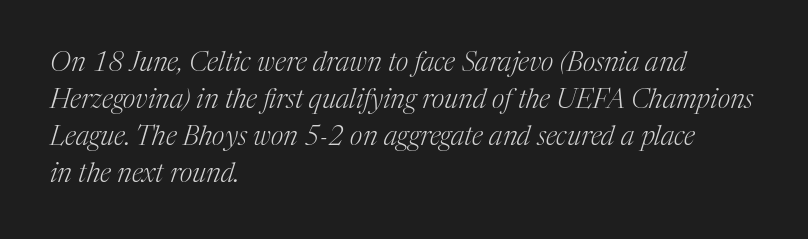
The image shows 27 px text type, italic (leaning right); set left-aligned, normal line spacing (1.37x), normal letter spacing, not underlined.
